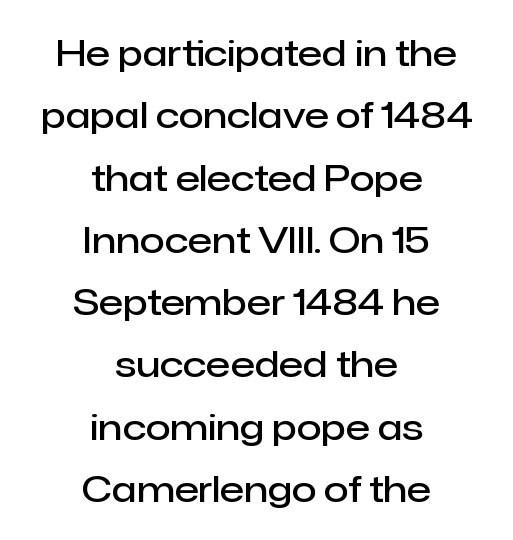
{"serif": "no", "italic": "no", "bold": "semi", "weight": "semibold", "width": "normal", "stroke_contrast": "low", "x_height": "medium", "monospaced": "no", "underline": "no", "align": "center", "line_spacing_ratio": 1.73, "letter_spacing": "normal", "letter_spacing_em": 0.0, "glyph_px": 36}
